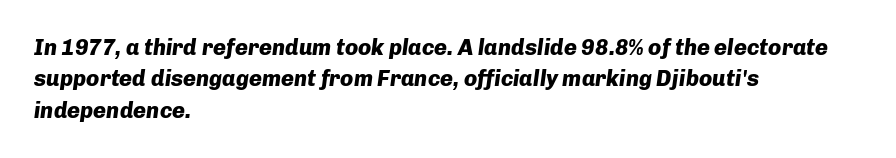
Q: Is the text bold? A: Yes.
Q: Is the text italic (slanted)? A: Yes, it leans right by about 8 degrees.
Q: Is the text underlined? A: No.
Q: How is the paragraph aligned? A: Left-aligned.
Q: Is the spacing between letters normal or unusually wide? A: Normal.
Q: Is the spacing between lines tight, normal or loose? A: Normal.
